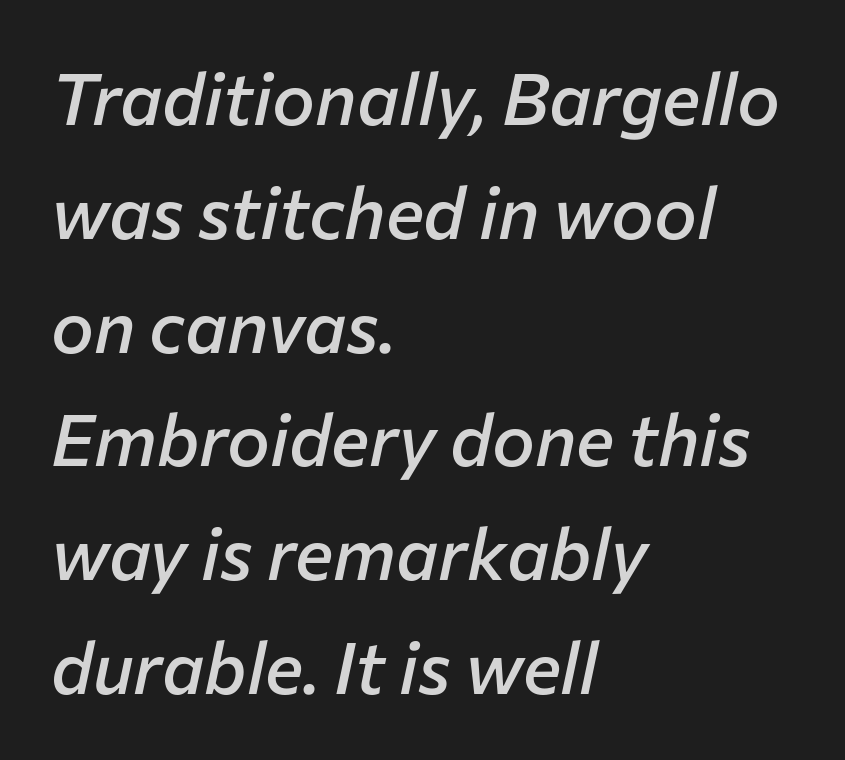
The image shows 72 px semibold type, italic (leaning right); set left-aligned, normal line spacing (1.58x), normal letter spacing, not underlined; low stroke contrast and a medium x-height.
